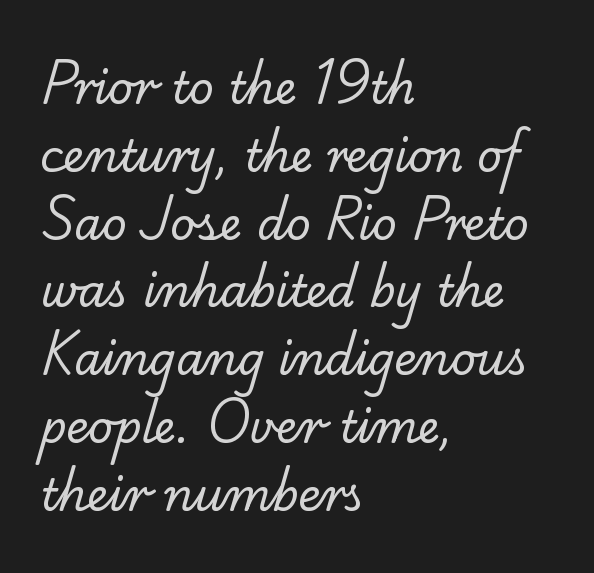
Normally led — the rows are evenly, conventionally spaced. Notice how the passage keeps a crisp vertical edge on the left only. Between one letter and the next there's only the usual sliver of space.
